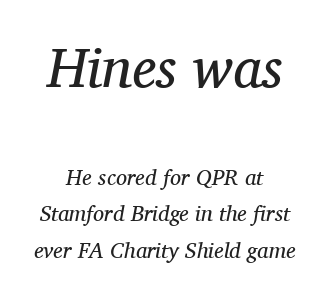
The image shows 56 px regular-weight serif type, italic (leaning right); set centered, normal line spacing (1.66x), normal letter spacing, not underlined; the first (top) block is 2.55x larger; medium stroke contrast and a medium x-height.
